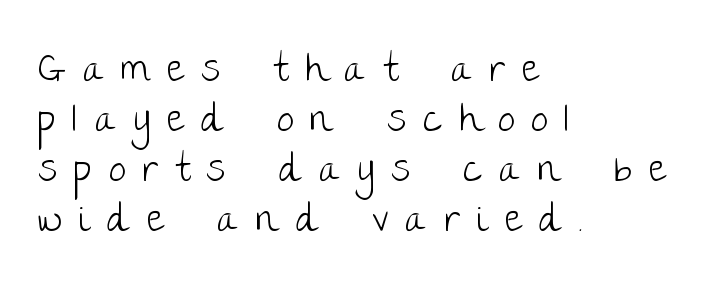
The image shows 38 px light sans-serif type, upright; set left-aligned, normal line spacing (1.32x), unusually wide letter spacing (+0.45 em), not underlined; low stroke contrast and a large x-height.
